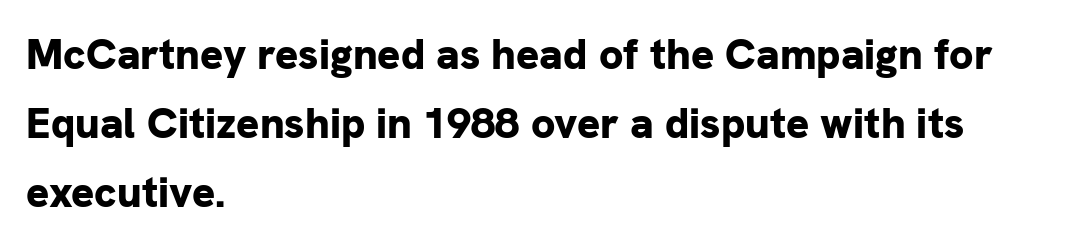
Students, this is bold: see how much ink each stroke carries. In terms of letterform style, serifs are entirely absent. The glyphs are unaccompanied by any horizontal stroke below them. When letters stand straight like this, we call the style roman or upright.
